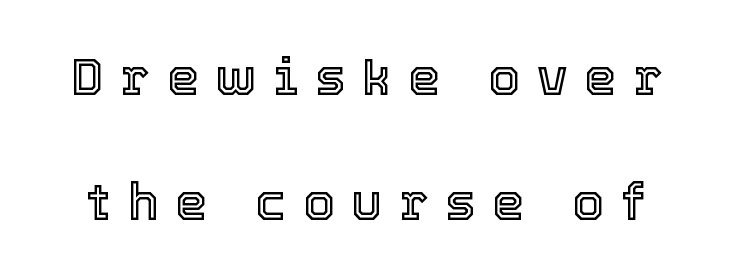
{"italic": "no", "width": "normal", "x_height": "medium", "monospaced": "no", "underline": "no", "line_spacing": "loose", "line_spacing_ratio": 2.45, "letter_spacing": "wide", "letter_spacing_em": 0.33, "glyph_px": 51}
